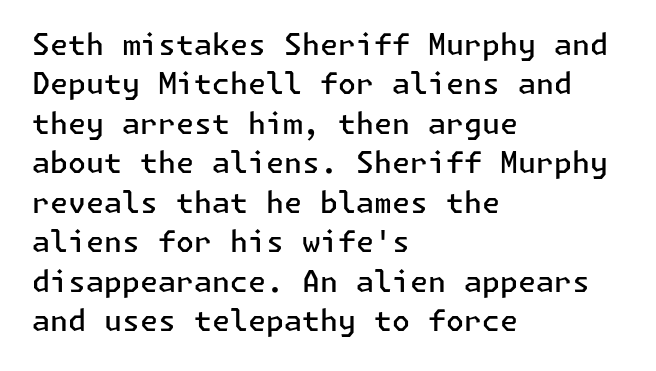
The image shows 29 px semibold sans-serif type, upright; set left-aligned, normal line spacing (1.36x), normal letter spacing, not underlined; low stroke contrast and a medium x-height.
